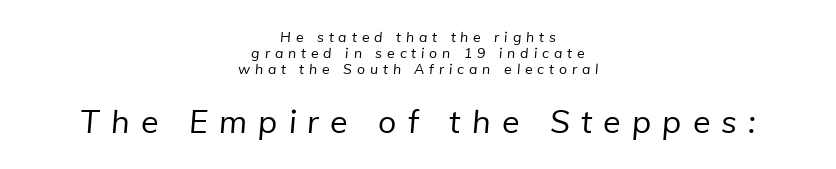
The image shows 32 px regular-weight sans-serif type; set centered, tight line spacing (1.14x), unusually wide letter spacing (+0.35 em), not underlined; the second (bottom) block is 2.29x larger; low stroke contrast and a medium x-height.
